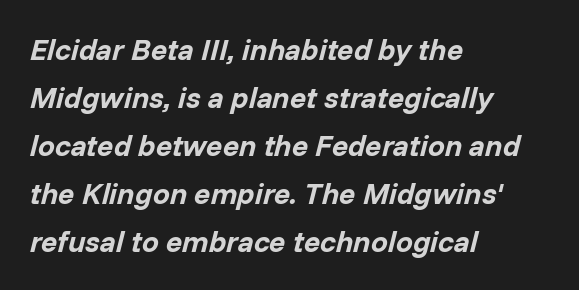
Stroke thickness is high; the sample reads as a true bold. Clear beneath every line of the passage. The letters advance in unequal steps, a hallmark of proportional type. Italic: yes, the glyphs are oblique. The horizontal fit of the characters is conventional and even.
